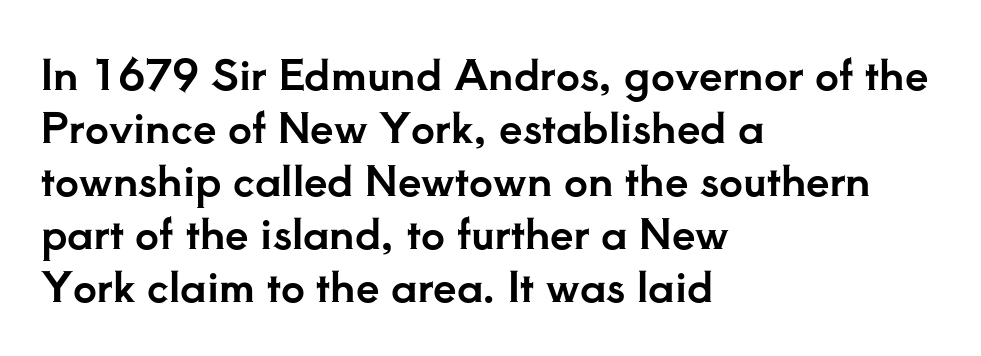
Leftover space on each line is placed entirely after the last word. You could not count columns in this text — the font is proportionally spaced. Horizontal bands of white between lines are of average thickness. The font family rendered here belongs to the serif group. Check under the words: just untouched page.
